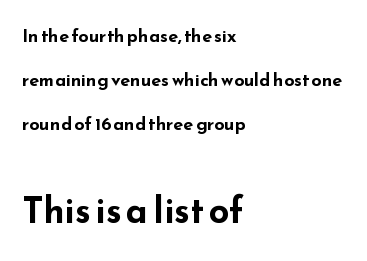
The image shows 36 px bold, wide sans-serif type, upright; set left-aligned, loose line spacing (2.45x), normal letter spacing, not underlined; the second (bottom) block is 2.0x larger; low stroke contrast and a small x-height.
